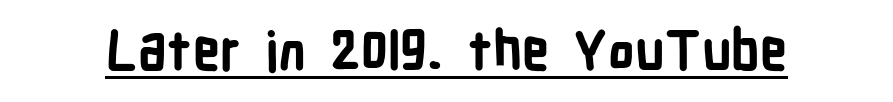
Q: Is the text bold? A: Yes.
Q: Is the text italic (slanted)? A: No, it is upright.
Q: Is the typeface a serif or a sans-serif typeface? A: Sans-serif.
Q: Is the text underlined? A: Yes.
Q: Is the spacing between letters normal or unusually wide? A: Normal.
Q: Width (condensed, normal, or wide)? A: Condensed.
Q: Stroke contrast? A: Low.
Q: x-height? A: Medium.
Q: Monospaced? A: No.
